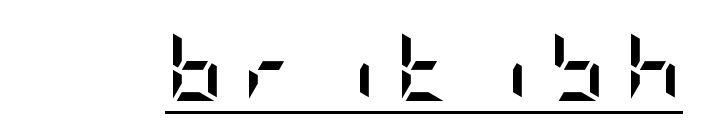
{"serif": "no", "italic": "no", "bold": "yes", "weight": "semibold", "width": "condensed", "stroke_contrast": "low", "x_height": "large", "underline": "yes", "letter_spacing": "wide", "letter_spacing_em": 0.26, "glyph_px": 71}
